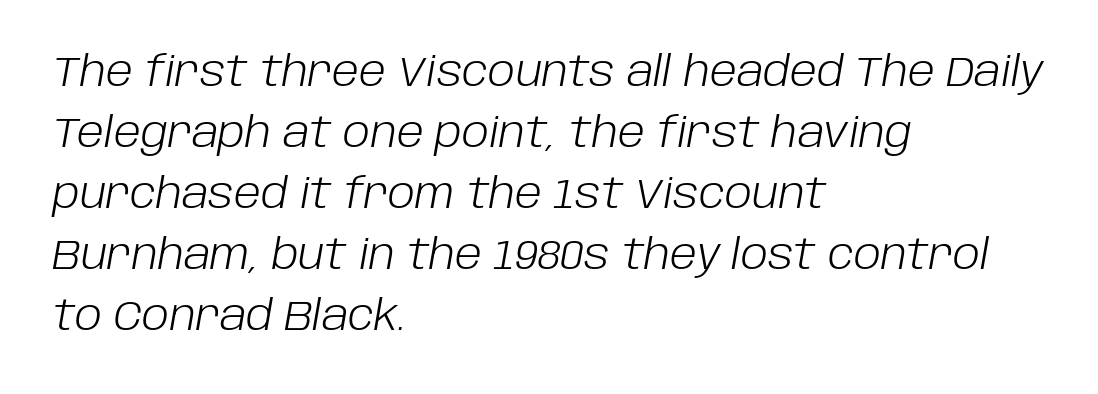
The image shows 41 px light type, italic (leaning right); set left-aligned, normal line spacing (1.49x), normal letter spacing, not underlined; low stroke contrast and a large x-height.
